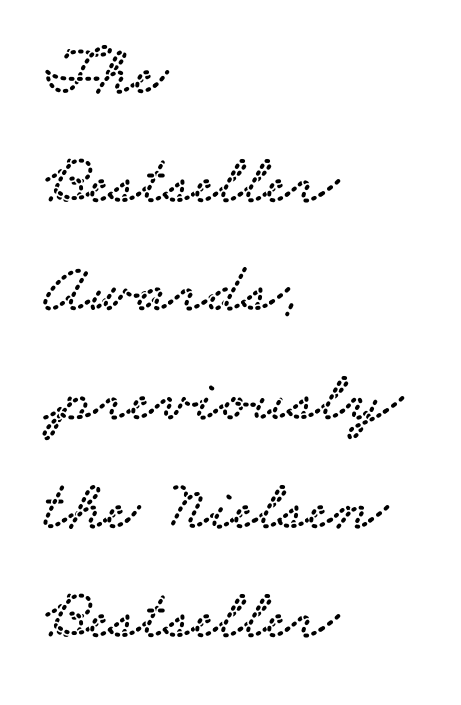
In terms of letterspacing, this is plain default setting. The letters advance in unequal steps, a hallmark of proportional type. Beneath every word, the page is bare. Does the copy run flush right? No — it runs flush left. A typesetter would call this leading conventional body-copy spacing.
